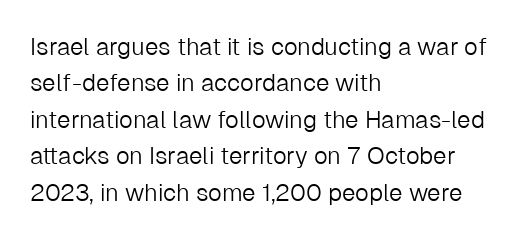
Q: Is the text bold? A: No.
Q: Is the text italic (slanted)? A: No, it is upright.
Q: Is the text underlined? A: No.
Q: How is the paragraph aligned? A: Left-aligned.
Q: Is the spacing between letters normal or unusually wide? A: Normal.
Q: Is the spacing between lines tight, normal or loose? A: Normal.
